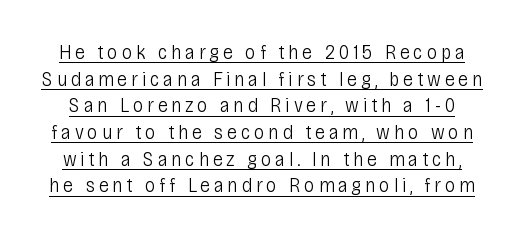
Q: Is the text bold? A: No.
Q: Is the text italic (slanted)? A: No, it is upright.
Q: Is the text underlined? A: Yes.
Q: Is the spacing between lines tight, normal or loose? A: Normal.
